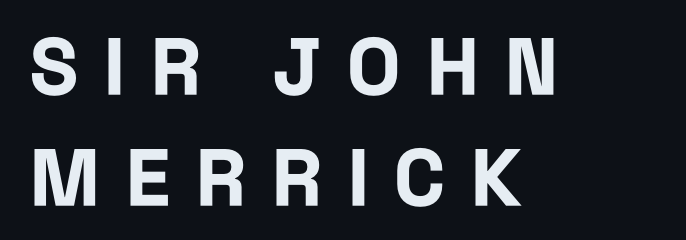
Q: Is the text bold? A: Yes.
Q: Is the text italic (slanted)? A: No, it is upright.
Q: Is the typeface a serif or a sans-serif typeface? A: Sans-serif.
Q: Is the text underlined? A: No.
Q: How is the paragraph aligned? A: Left-aligned.
Q: Is the spacing between letters normal or unusually wide? A: Unusually wide.
Q: Is the spacing between lines tight, normal or loose? A: Normal.
Q: Width (condensed, normal, or wide)? A: Condensed.
Q: Stroke contrast? A: Low.
Q: x-height? A: Large.
Q: Monospaced? A: No.
